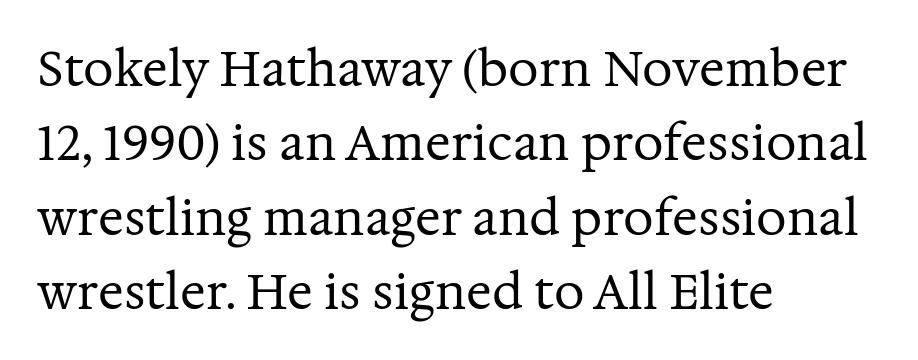
The text block is weighted toward the left margin, trailing off unevenly rightward. Is the letter spacing exaggerated? No — it looks like the ordinary default. Notice how descenders clear the ascenders below comfortably — that's standard leading. Italic? Not at all — the glyphs are vertical. The face looks like a standard text weight, possibly lighter. Serifs: yes, visible at the terminals of the letterforms.
